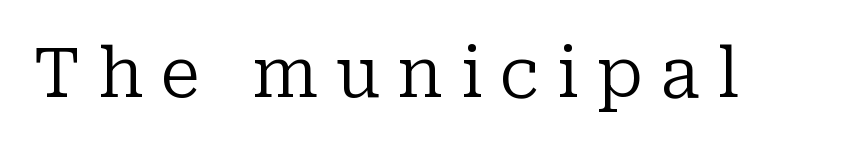
Q: Is the text bold? A: No.
Q: Is the text italic (slanted)? A: No, it is upright.
Q: Is the typeface a serif or a sans-serif typeface? A: Serif.
Q: Is the text underlined? A: No.
Q: Is the spacing between letters normal or unusually wide? A: Unusually wide.
Q: Width (condensed, normal, or wide)? A: Normal.
Q: Stroke contrast? A: Low.
Q: x-height? A: Medium.
Q: Monospaced? A: No.
